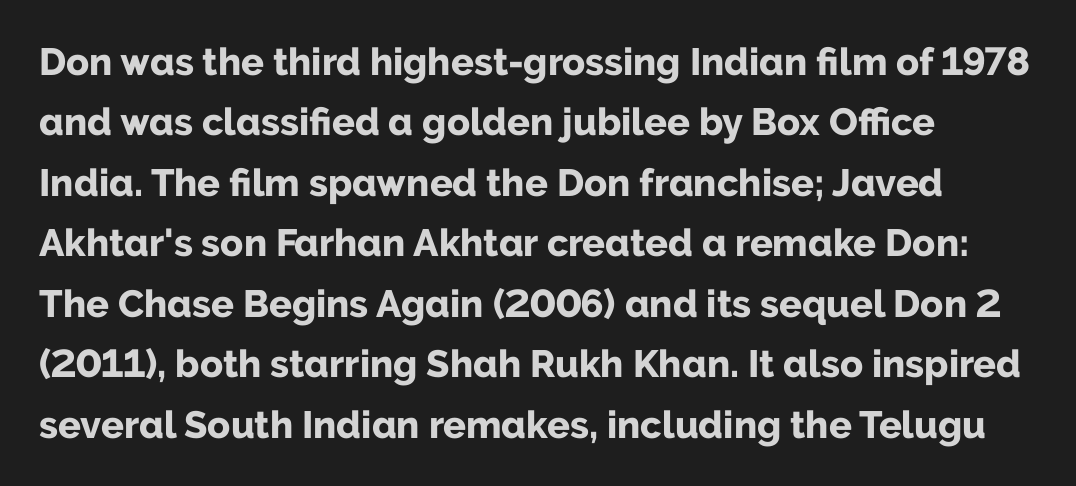
Q: Is the text bold? A: Yes.
Q: Is the text italic (slanted)? A: No, it is upright.
Q: Is the typeface a serif or a sans-serif typeface? A: Sans-serif.
Q: Is the text underlined? A: No.
Q: How is the paragraph aligned? A: Left-aligned.
Q: Is the spacing between letters normal or unusually wide? A: Normal.
Q: Is the spacing between lines tight, normal or loose? A: Normal.
Q: Width (condensed, normal, or wide)? A: Normal.
Q: Stroke contrast? A: Low.
Q: x-height? A: Medium.
Q: Monospaced? A: No.
